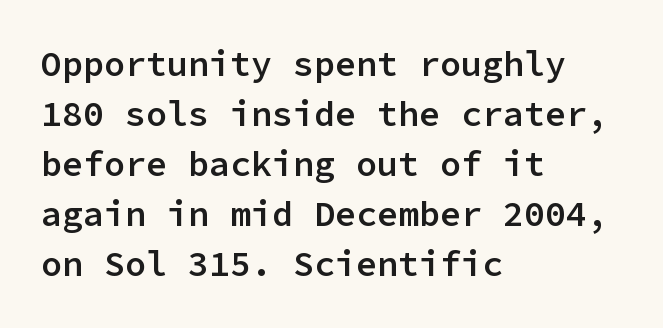
The rendering uses typewriter-style spacing with identical character cells. Upright lettering throughout. I'd describe the lettering as semibold — firm but not a full bold. Does extra space separate the letters? No, they use regular spacing.
